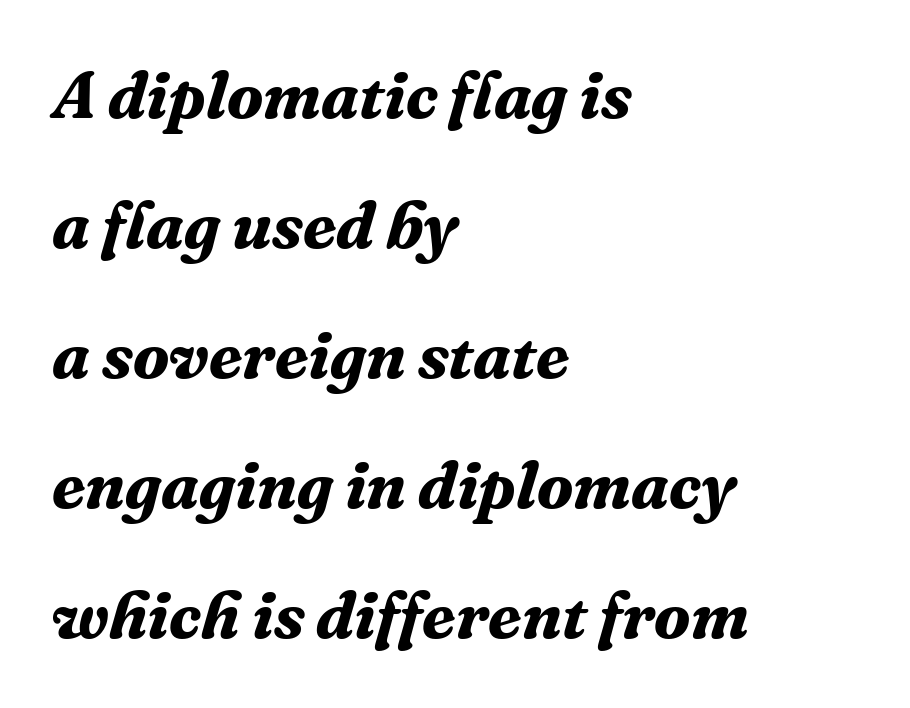
Q: Is the text bold? A: Yes.
Q: Is the text italic (slanted)? A: Yes, it leans right by about 16 degrees.
Q: Is the typeface a serif or a sans-serif typeface? A: Serif.
Q: Is the text underlined? A: No.
Q: How is the paragraph aligned? A: Left-aligned.
Q: Is the spacing between letters normal or unusually wide? A: Normal.
Q: Is the spacing between lines tight, normal or loose? A: Loose.
Q: Width (condensed, normal, or wide)? A: Normal.
Q: Stroke contrast? A: Medium.
Q: x-height? A: Medium.
Q: Monospaced? A: No.
